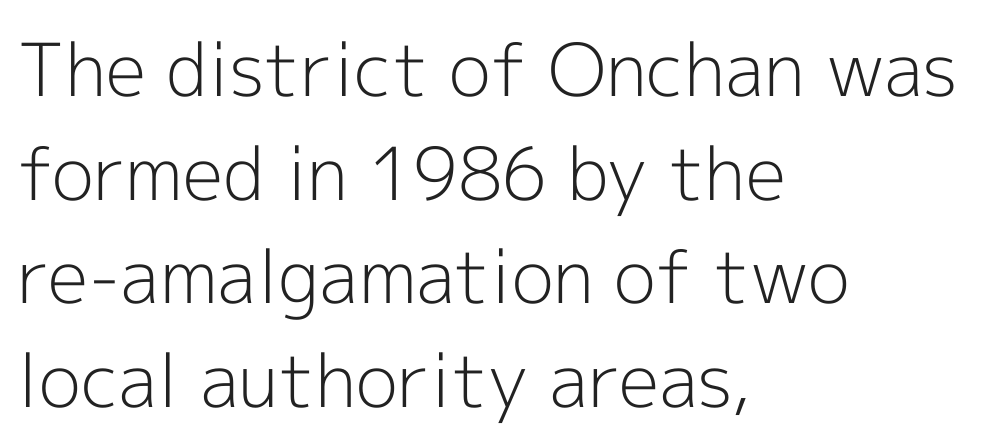
Check under the words: just untouched page. Observe the ordinary spacing: letters are neighbours, not strangers. The rendering uses a moderate line-height, typical for paragraphs. If you drew a line through each stem, it would be perfectly vertical.
